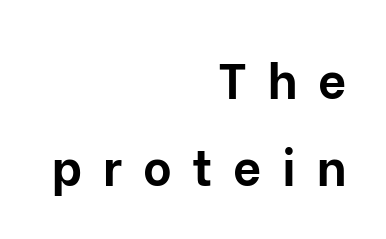
The image shows 49 px bold sans-serif type, upright; set right-aligned, line spacing 1.77x, unusually wide letter spacing (+0.42 em), not underlined; low stroke contrast and a medium x-height.
